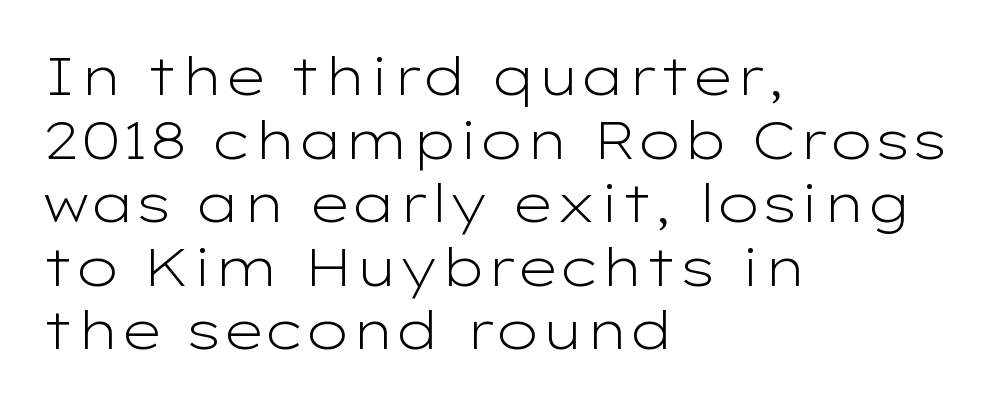
The image shows 53 px light, wide sans-serif type, upright; set left-aligned, line spacing 1.2x, normal letter spacing, not underlined; low stroke contrast and a medium x-height.
